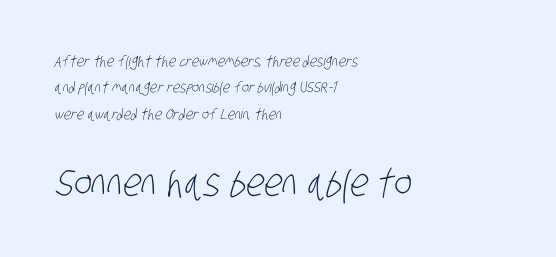
The image shows 38 px light, condensed sans-serif type; set left-aligned, line spacing 1.76x, normal letter spacing, not underlined; the second (bottom) block is 2.53x larger; low stroke contrast and a large x-height.
